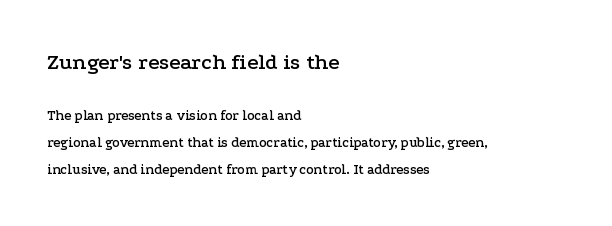
A clean baseline with only descenders dipping below it. Reading top to bottom, the characters get smaller at the block break. One-word summary of the alignment: left. Honestly, the rows look like they've been pulled way apart.
